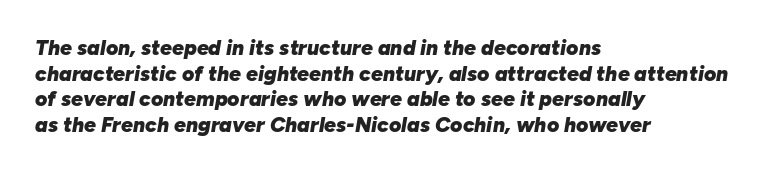
{"italic": "yes", "lean": "right", "slant_degrees": 10, "bold": "yes", "underline": "no", "align": "left", "line_spacing_ratio": 1.22, "letter_spacing": "normal", "letter_spacing_em": 0.0, "glyph_px": 21}
